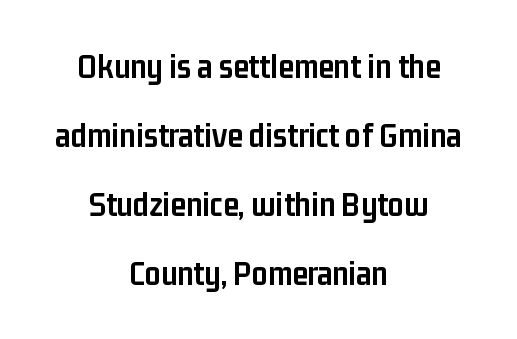
Q: Is the text bold? A: Yes.
Q: Is the text italic (slanted)? A: No, it is upright.
Q: Is the typeface a serif or a sans-serif typeface? A: Sans-serif.
Q: Is the text underlined? A: No.
Q: How is the paragraph aligned? A: Centered.
Q: Is the spacing between letters normal or unusually wide? A: Normal.
Q: Is the spacing between lines tight, normal or loose? A: Loose.
Q: Width (condensed, normal, or wide)? A: Condensed.
Q: Stroke contrast? A: Low.
Q: x-height? A: Medium.
Q: Monospaced? A: No.
